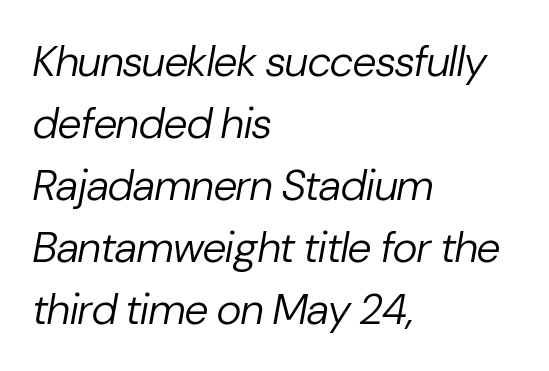
The space directly below the letters is spotless. These lines stack with their left ends in a neat column. The tracking reads as untouched default to a designer's eye. Compared with typical paragraphs, the rows here are spaced about the same. Stems and bowls with no extra thickness — not bold.
